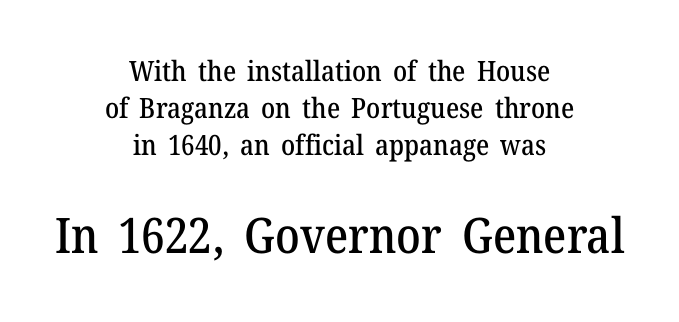
Just letters on the line, the space beneath them empty. The passage shown is typed in a proportional face where columns would drift. This block has exactly the height ordinary leading produces. Regarding serifs, this sample has them. Does extra space separate the letters? No, they use regular spacing. Notice how the passage keeps no hard edge, just a central spine.
